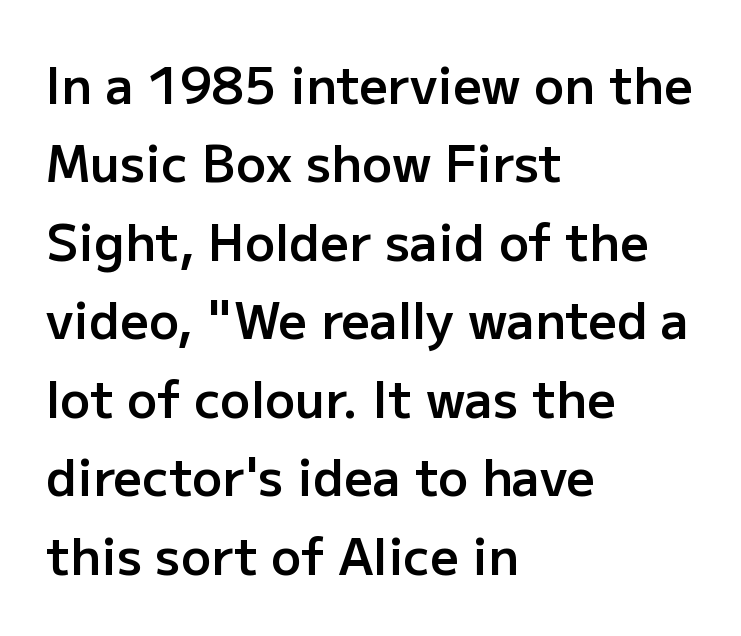
The image shows 50 px semibold sans-serif type, upright; set left-aligned, normal line spacing (1.57x), normal letter spacing, not underlined; low stroke contrast and a medium x-height.
